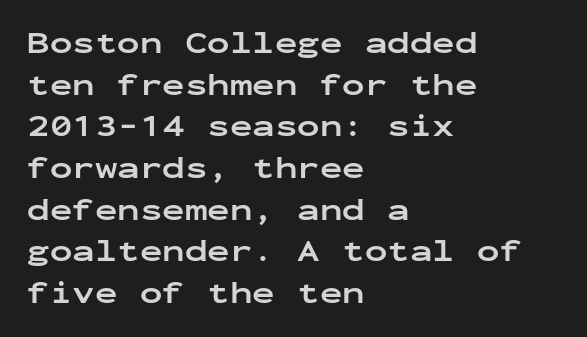
{"serif": "no", "italic": "no", "bold": "yes", "weight": "bold", "width": "wide", "stroke_contrast": "low", "x_height": "medium", "monospaced": "yes", "underline": "no", "align": "left", "line_spacing": "normal", "line_spacing_ratio": 1.39, "letter_spacing": "normal", "letter_spacing_em": 0.0, "glyph_px": 30}
